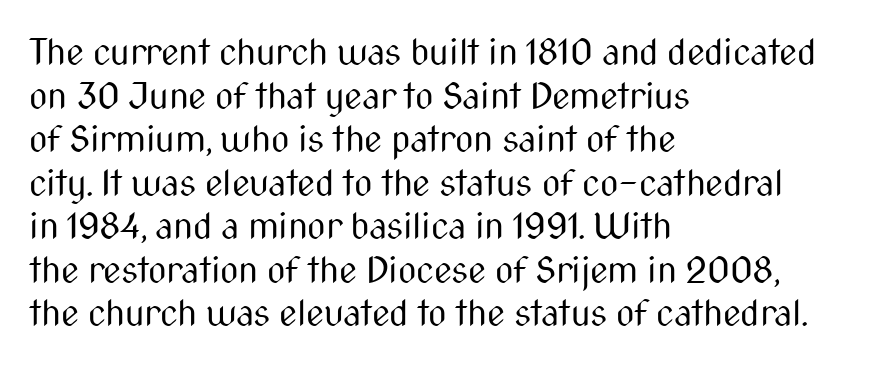
Q: Is the text bold? A: No.
Q: Is the text italic (slanted)? A: No, it is upright.
Q: Is the typeface a serif or a sans-serif typeface? A: Sans-serif.
Q: Is the text underlined? A: No.
Q: How is the paragraph aligned? A: Left-aligned.
Q: Is the spacing between letters normal or unusually wide? A: Normal.
Q: Width (condensed, normal, or wide)? A: Condensed.
Q: Stroke contrast? A: Medium.
Q: x-height? A: Medium.
Q: Monospaced? A: No.
